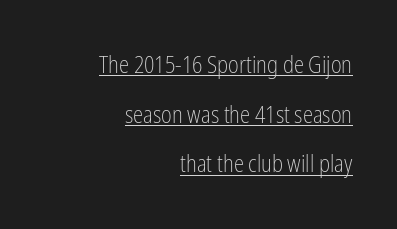
{"italic": "no", "bold": "no", "underline": "yes", "align": "right", "line_spacing": "loose", "line_spacing_ratio": 2.16, "letter_spacing": "normal", "letter_spacing_em": 0.0, "glyph_px": 23}
